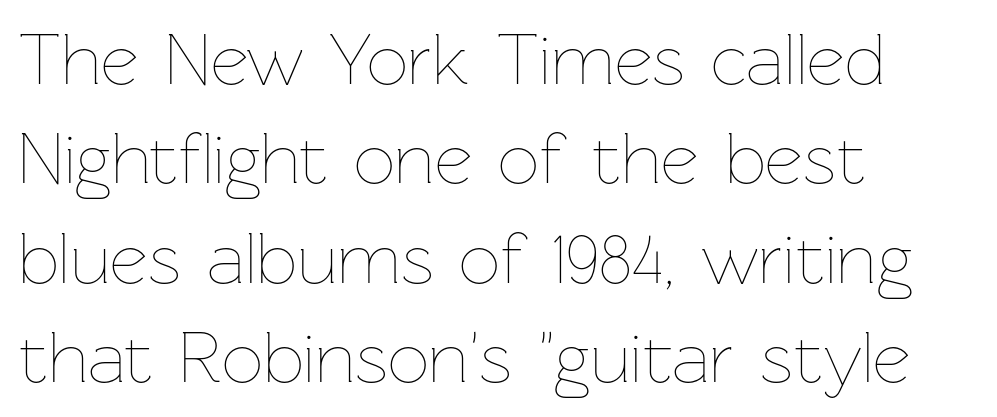
Q: Is the text bold? A: No.
Q: Is the text italic (slanted)? A: No, it is upright.
Q: Is the text underlined? A: No.
Q: How is the paragraph aligned? A: Left-aligned.
Q: Is the spacing between letters normal or unusually wide? A: Normal.
Q: Is the spacing between lines tight, normal or loose? A: Normal.
Q: Width (condensed, normal, or wide)? A: Normal.
Q: Stroke contrast? A: Low.
Q: x-height? A: Medium.
Q: Monospaced? A: No.
